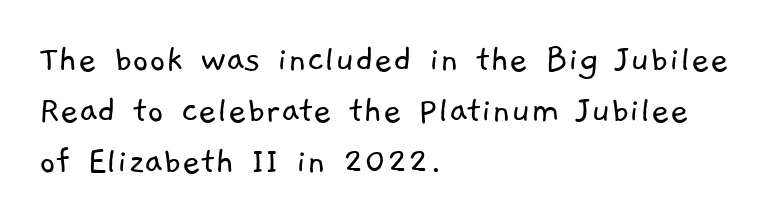
The image shows 40 px light sans-serif type; set left-aligned, normal line spacing (1.28x), normal letter spacing, not underlined; low stroke contrast and a medium x-height.
